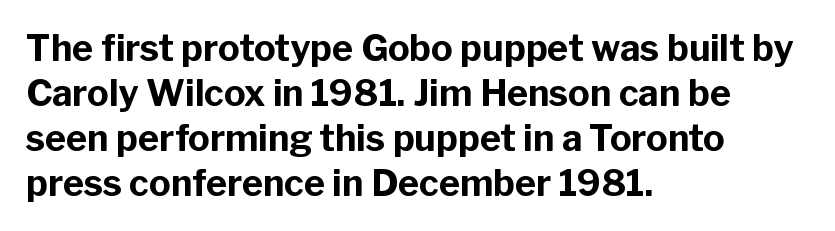
The image shows 36 px bold sans-serif type, upright; set left-aligned, normal line spacing (1.25x), normal letter spacing, not underlined; low stroke contrast and a medium x-height.
